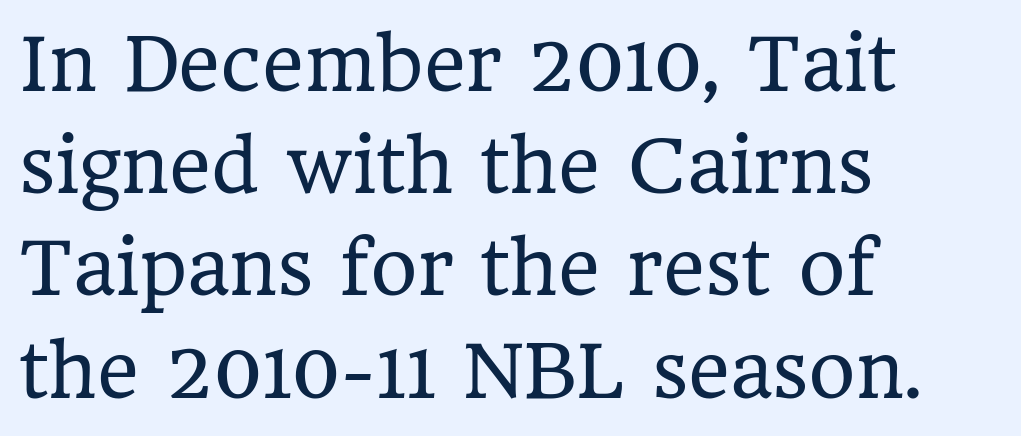
The image shows 72 px regular-weight serif type, upright; set left-aligned, normal line spacing (1.42x), normal letter spacing, not underlined; low stroke contrast and a medium x-height.
